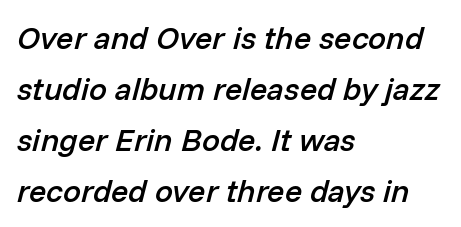
Notice the strokes are somewhat thickened but not fully heavy: this is a semibold. Descenders are the only things crossing below the line. These lines are set flush left with a ragged right edge. Spacing verdict: proportional, widths tailored to each character.
